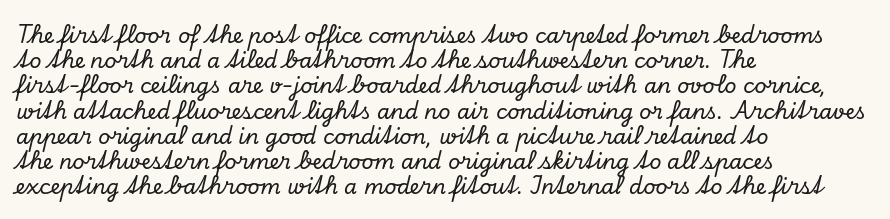
Q: Is the text italic (slanted)? A: Yes, it leans right by about 13 degrees.
Q: Is the text underlined? A: No.
Q: How is the paragraph aligned? A: Left-aligned.
Q: Is the spacing between letters normal or unusually wide? A: Normal.
